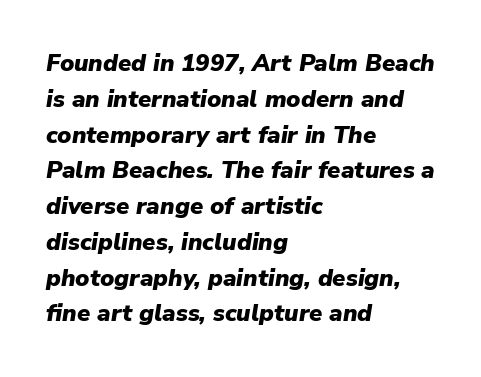
{"italic": "yes", "lean": "right", "slant_degrees": 9, "bold": "yes", "underline": "no", "align": "left", "line_spacing": "normal", "line_spacing_ratio": 1.49, "letter_spacing": "normal", "letter_spacing_em": 0.0, "glyph_px": 24}
